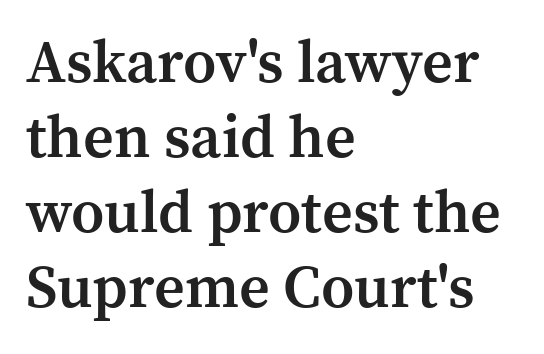
A serif font was chosen for this passage. Students, note that the glyphs here touch the page at normal intervals. The axis of the letterforms is exactly vertical. No word sits above an underline. Proportional: the letters do not fall into vertical columns. Casual observation: everything's shoved over to the left.
